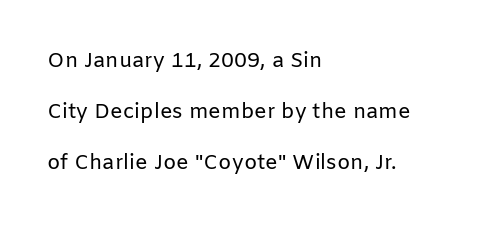
{"italic": "no", "bold": "no", "underline": "no", "align": "left", "line_spacing": "loose", "line_spacing_ratio": 2.44, "letter_spacing": "normal", "letter_spacing_em": 0.0, "glyph_px": 21}
